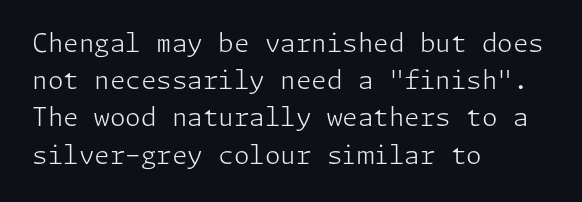
Each new line begins a customary step beneath the previous one. In CSS terms this would be text-align: left. Every character sits straight up, as roman type does. Inter-character spacing is left at the font's built-in metrics.
